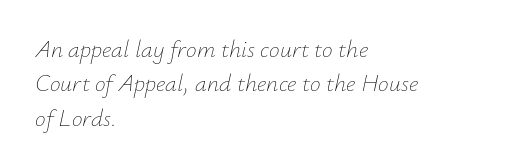
A light-to-regular cut is what we see here. Look at the tracking — it's just the regular setting, nothing added. Is there much room between lines? A standard amount, neither cramped nor airy. These lines were composed using italics.
